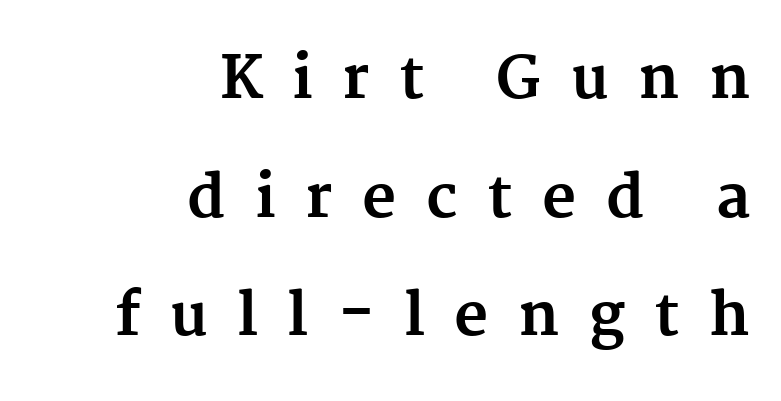
Q: Is the text bold? A: Yes.
Q: Is the text italic (slanted)? A: No, it is upright.
Q: Is the typeface a serif or a sans-serif typeface? A: Serif.
Q: Is the text underlined? A: No.
Q: How is the paragraph aligned? A: Right-aligned.
Q: Is the spacing between letters normal or unusually wide? A: Unusually wide.
Q: Is the spacing between lines tight, normal or loose? A: Loose.
Q: Width (condensed, normal, or wide)? A: Normal.
Q: Stroke contrast? A: Medium.
Q: x-height? A: Medium.
Q: Monospaced? A: No.
